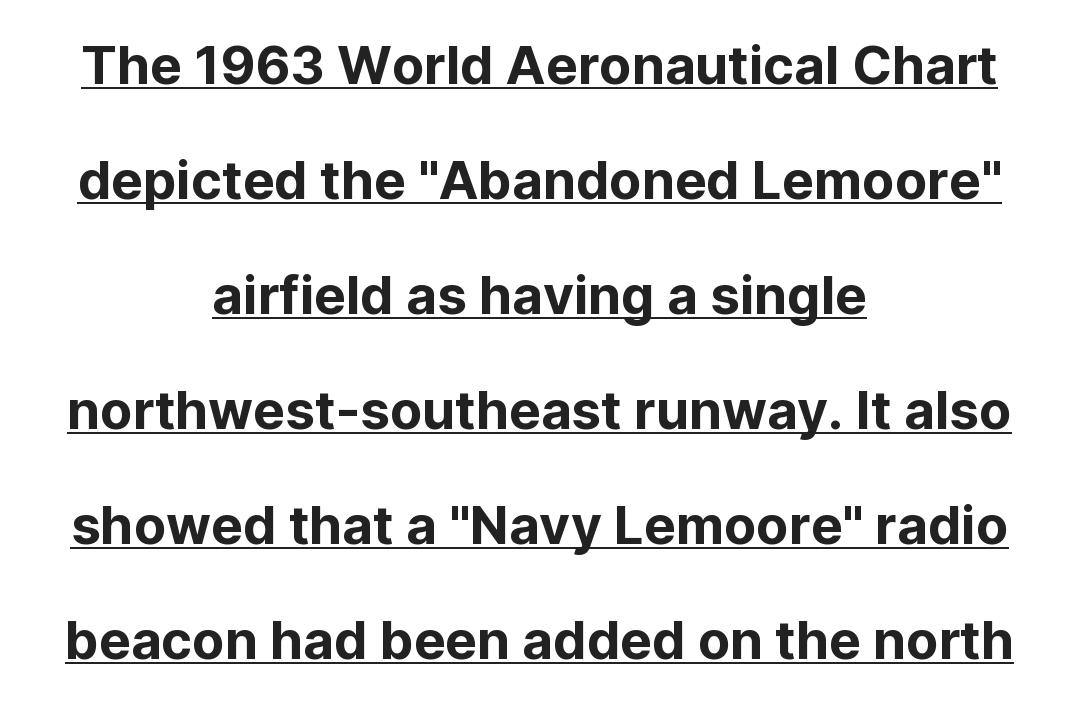
{"serif": "no", "italic": "no", "width": "normal", "stroke_contrast": "low", "x_height": "medium", "monospaced": "no", "underline": "yes", "align": "center", "line_spacing": "loose", "line_spacing_ratio": 2.17, "letter_spacing": "normal", "letter_spacing_em": 0.0, "glyph_px": 53}
